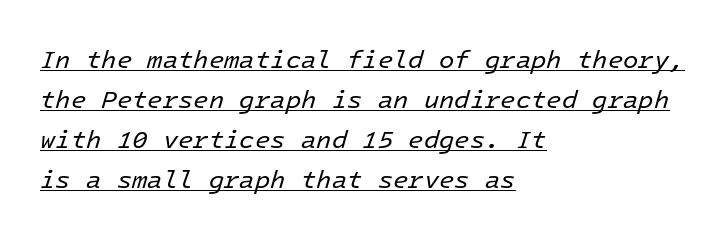
Q: Is the text bold? A: No.
Q: Is the text italic (slanted)? A: Yes, it leans right by about 16 degrees.
Q: Is the text underlined? A: Yes.
Q: How is the paragraph aligned? A: Left-aligned.
Q: Is the spacing between letters normal or unusually wide? A: Normal.
Q: Is the spacing between lines tight, normal or loose? A: Normal.
